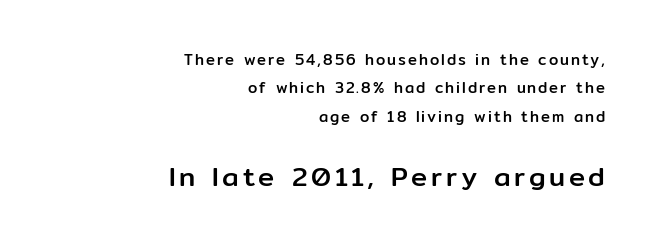
The image shows 27 px text type, upright; set right-aligned, line spacing 1.89x, not underlined; the second (bottom) block is 1.8x larger.
